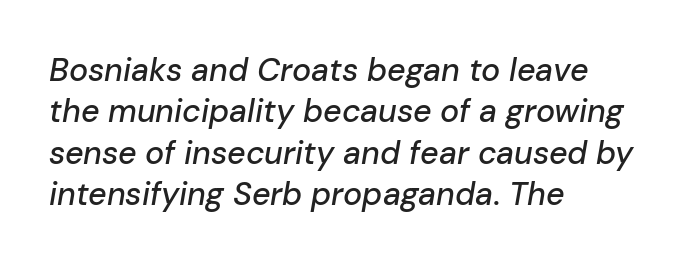
{"italic": "yes", "lean": "right", "slant_degrees": 10, "width": "normal", "stroke_contrast": "low", "x_height": "medium", "monospaced": "no", "underline": "no", "align": "left", "line_spacing": "normal", "line_spacing_ratio": 1.29, "letter_spacing": "normal", "letter_spacing_em": 0.0, "glyph_px": 32}
